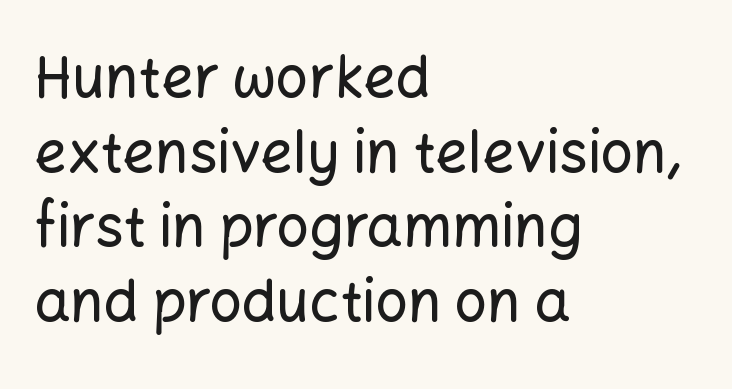
{"serif": "no", "italic": "no", "width": "normal", "stroke_contrast": "low", "x_height": "medium", "monospaced": "no", "underline": "no", "align": "left", "line_spacing": "normal", "line_spacing_ratio": 1.31, "letter_spacing": "normal", "letter_spacing_em": 0.0, "glyph_px": 57}
